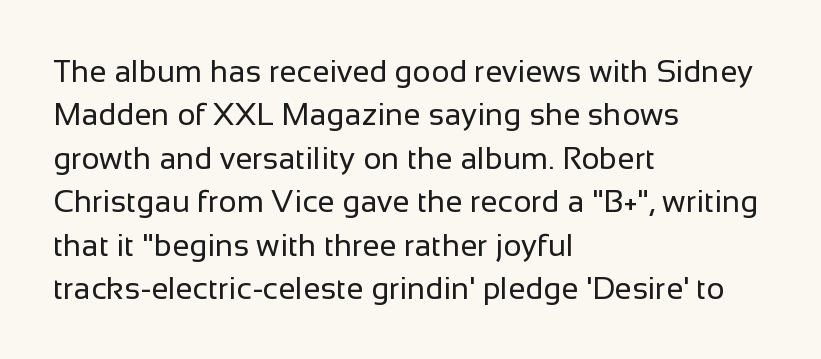
Q: Is the text bold? A: No.
Q: Is the text italic (slanted)? A: No, it is upright.
Q: Is the typeface a serif or a sans-serif typeface? A: Sans-serif.
Q: Is the text underlined? A: No.
Q: How is the paragraph aligned? A: Left-aligned.
Q: Is the spacing between letters normal or unusually wide? A: Normal.
Q: Is the spacing between lines tight, normal or loose? A: Normal.
Q: Width (condensed, normal, or wide)? A: Normal.
Q: Stroke contrast? A: Low.
Q: x-height? A: Medium.
Q: Monospaced? A: No.
